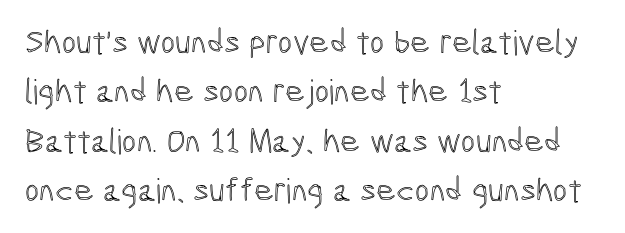
{"italic": "no", "width": "condensed", "x_height": "medium", "monospaced": "no", "underline": "no", "align": "left", "line_spacing": "normal", "line_spacing_ratio": 1.45, "letter_spacing": "normal", "letter_spacing_em": 0.0, "glyph_px": 34}
